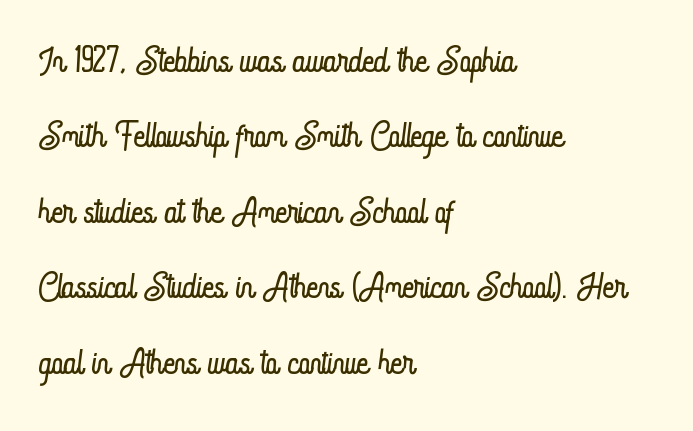
{"bold": "no", "weight": "light", "width": "condensed", "stroke_contrast": "low", "x_height": "small", "monospaced": "no", "underline": "no", "align": "left", "line_spacing": "normal", "line_spacing_ratio": 1.51, "letter_spacing": "normal", "letter_spacing_em": 0.0, "glyph_px": 50}
